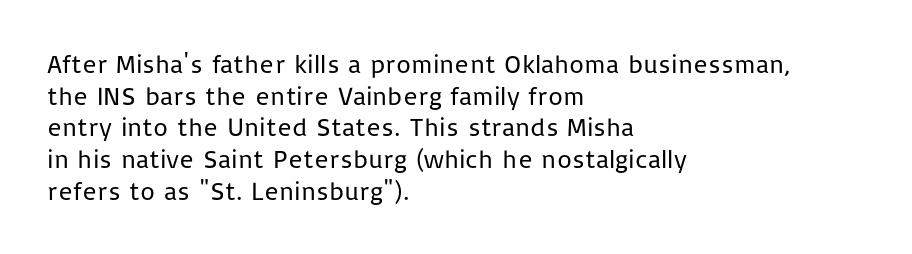
{"italic": "no", "bold": "no", "underline": "no", "align": "left", "line_spacing_ratio": 1.22, "letter_spacing": "normal", "letter_spacing_em": 0.0, "glyph_px": 26}
